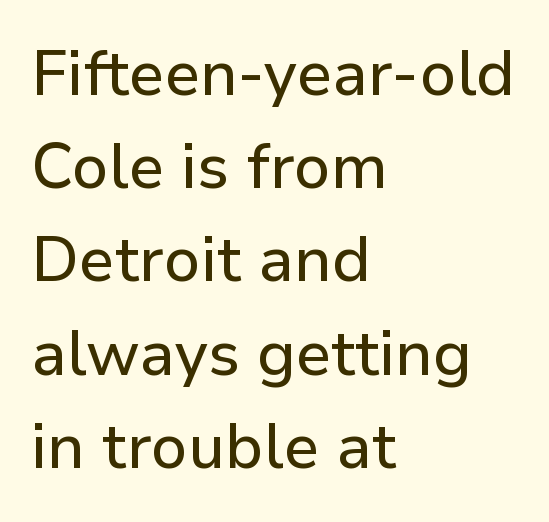
The image shows 63 px sans-serif type, upright; set left-aligned, normal line spacing (1.48x), normal letter spacing, not underlined; low stroke contrast and a medium x-height.
